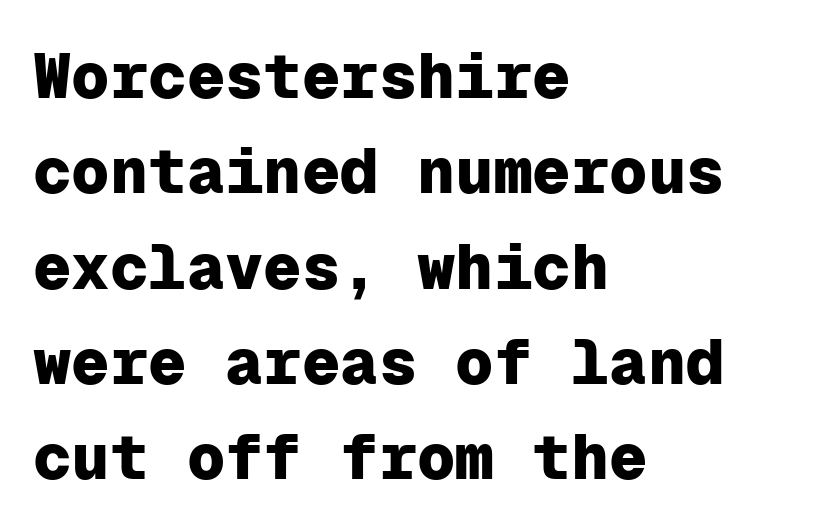
{"serif": "no", "italic": "no", "bold": "yes", "weight": "heavy", "width": "normal", "stroke_contrast": "low", "x_height": "medium", "monospaced": "yes", "underline": "no", "align": "left", "line_spacing": "normal", "line_spacing_ratio": 1.49, "letter_spacing": "normal", "letter_spacing_em": 0.0, "glyph_px": 64}
